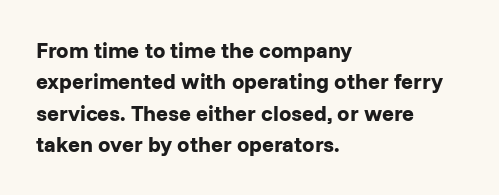
The vertical gap from one line to the next is medium. Bold? Absolutely — the strokes are thick and heavy. Plain, unruled lines of type. The ragged edge is on the right, which tells us the setting is flush left.
